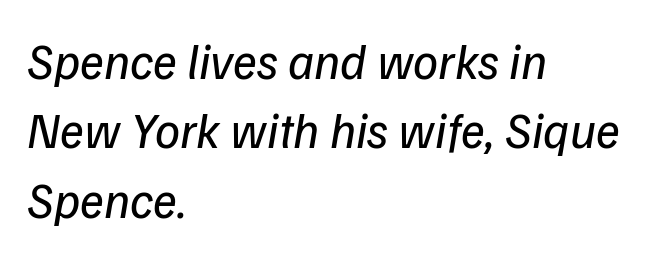
The image shows 50 px regular-weight sans-serif type; set left-aligned, normal line spacing (1.39x), normal letter spacing, not underlined; low stroke contrast and a medium x-height.
